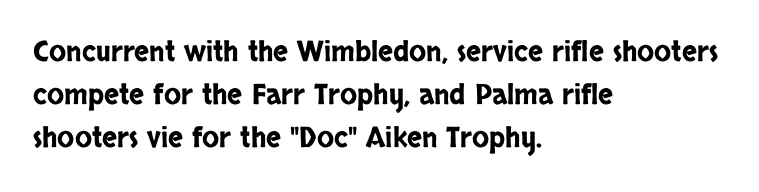
{"serif": "no", "italic": "no", "width": "condensed", "stroke_contrast": "low", "x_height": "large", "monospaced": "no", "underline": "no", "align": "left", "line_spacing": "normal", "line_spacing_ratio": 1.54, "letter_spacing": "normal", "letter_spacing_em": 0.0, "glyph_px": 28}
